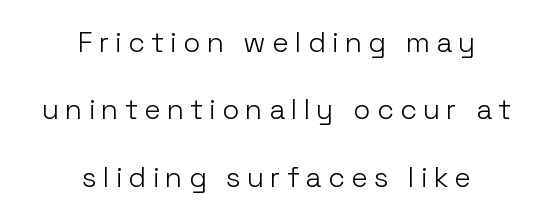
The image shows 28 px light sans-serif type, upright; set centered, loose line spacing (2.41x), unusually wide letter spacing (+0.22 em), not underlined; low stroke contrast and a medium x-height.
